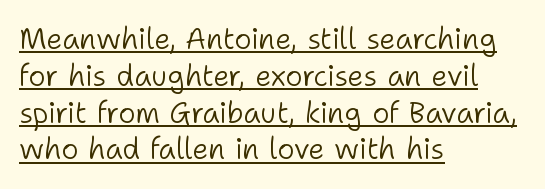
The image shows 29 px light sans-serif type, upright; set left-aligned, normal line spacing (1.27x), normal letter spacing, underlined; low stroke contrast and a medium x-height.
